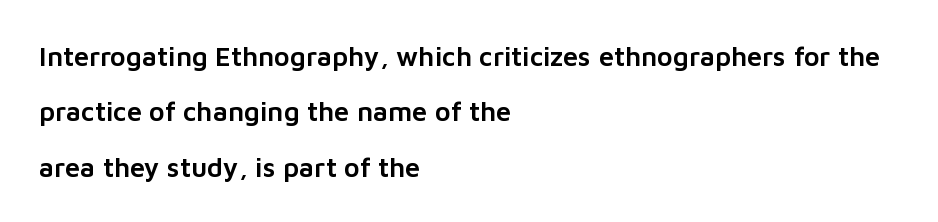
{"italic": "no", "underline": "no", "align": "left", "line_spacing": "loose", "line_spacing_ratio": 2.05, "letter_spacing": "normal", "letter_spacing_em": 0.0, "glyph_px": 27}
